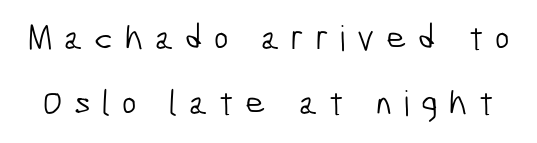
The image shows 35 px light, condensed sans-serif type; set line spacing 1.86x, unusually wide letter spacing (+0.33 em), not underlined; low stroke contrast and a medium x-height.
